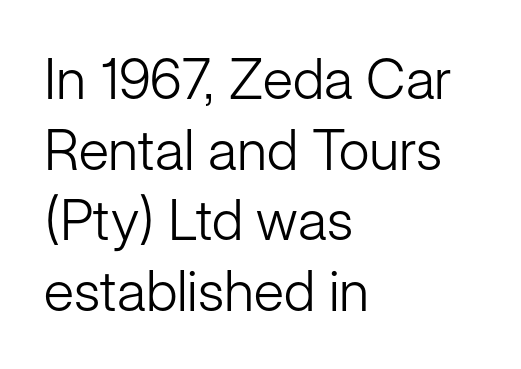
The setting favours the left margin, as ordinary paragraphs usually do. This is sans-serif lettering, the kind often seen on screens and signage. Is there much room between lines? A standard amount, neither cramped nor airy. Nope, not italic — everything's standing straight.
